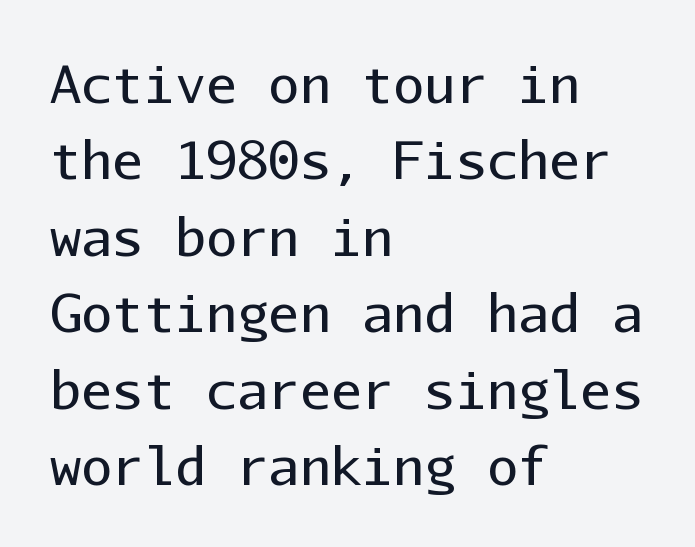
This sample keeps an unexceptional amount of space between lines. When letters stand straight like this, we call the style roman or upright. Think of a typewriter: that constant character pitch is what you see here. The gaps between neighbouring characters are ordinary and unremarkable.
